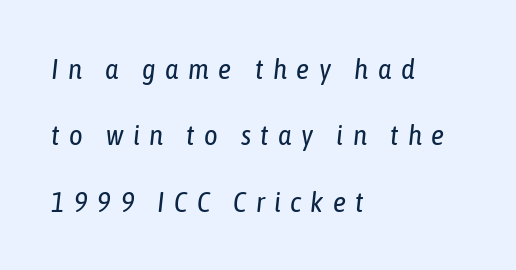
Proportional: the letters do not fall into vertical columns. A typesetter would call this heavily tracked-out type. Widely set lines give the paragraph a tall, airy silhouette. The weight would be labelled regular, book, light, or lighter still.
